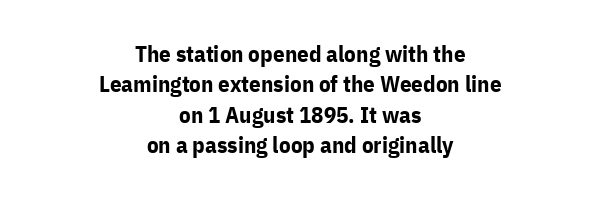
Line starts and ends both wander, symmetrically. How would I describe the line gaps? Plain and ordinary. A roman cut, with each character standing at attention. Heavy-handed strokes throughout: this text is bold. Spacing between characters is what you'd get straight out of the box.
